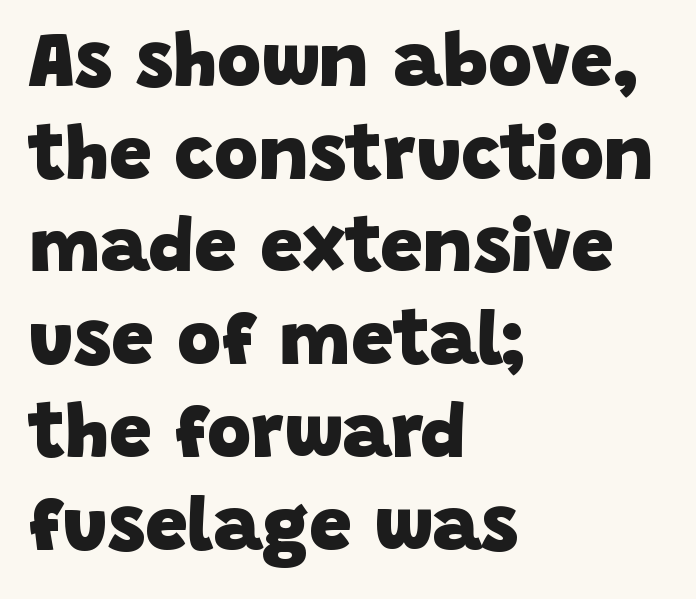
Q: Is the text bold? A: Yes.
Q: Is the typeface a serif or a sans-serif typeface? A: Sans-serif.
Q: Is the text underlined? A: No.
Q: How is the paragraph aligned? A: Left-aligned.
Q: Is the spacing between letters normal or unusually wide? A: Normal.
Q: Width (condensed, normal, or wide)? A: Normal.
Q: Stroke contrast? A: Low.
Q: x-height? A: Large.
Q: Monospaced? A: No.
